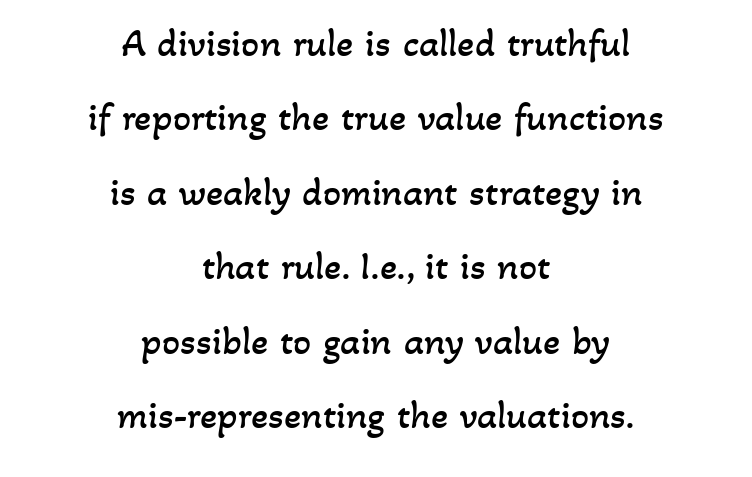
The image shows 40 px regular-weight type; set centered, line spacing 1.86x, normal letter spacing, not underlined; low stroke contrast and a small x-height.
